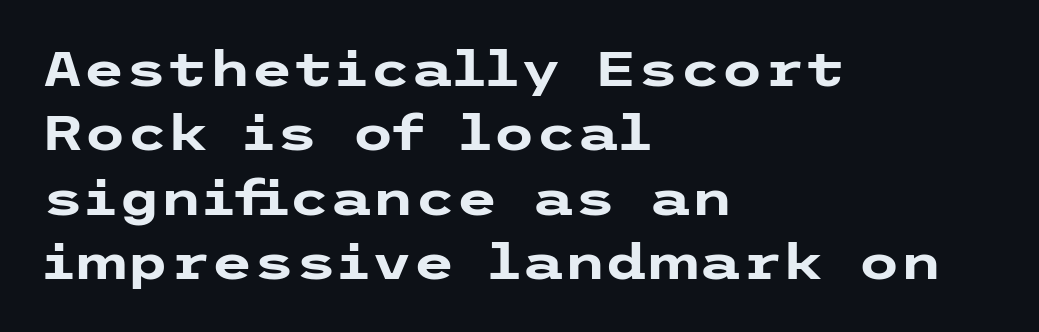
The image shows 48 px heavy, wide sans-serif type, upright; set left-aligned, normal line spacing (1.34x), normal letter spacing, not underlined; low stroke contrast and a medium x-height.
